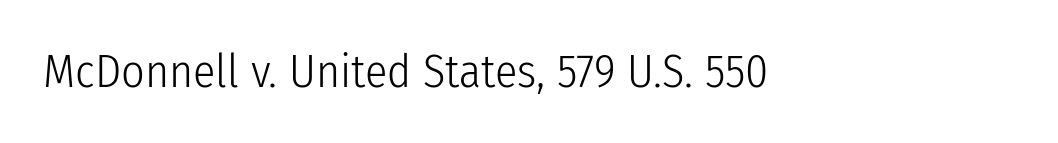
{"serif": "no", "italic": "no", "bold": "no", "weight": "light", "width": "condensed", "stroke_contrast": "low", "x_height": "medium", "monospaced": "no", "underline": "no", "align": "left", "letter_spacing": "normal", "letter_spacing_em": 0.0, "glyph_px": 46}
